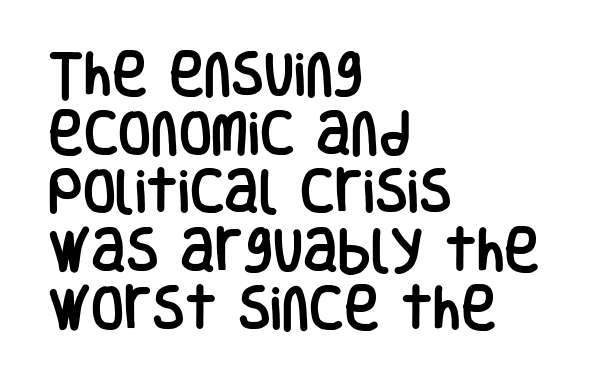
Q: Is the text italic (slanted)? A: No, it is upright.
Q: Is the typeface a serif or a sans-serif typeface? A: Sans-serif.
Q: Is the text underlined? A: No.
Q: How is the paragraph aligned? A: Left-aligned.
Q: Is the spacing between letters normal or unusually wide? A: Normal.
Q: Width (condensed, normal, or wide)? A: Condensed.
Q: Stroke contrast? A: Low.
Q: x-height? A: Large.
Q: Monospaced? A: No.
